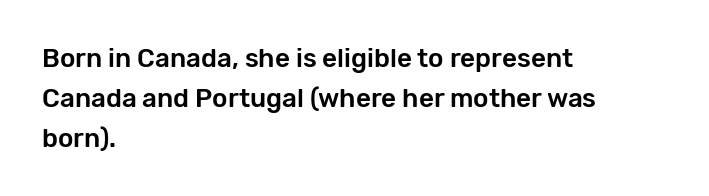
{"italic": "no", "underline": "no", "align": "left", "line_spacing": "normal", "line_spacing_ratio": 1.53, "letter_spacing": "normal", "letter_spacing_em": 0.0, "glyph_px": 26}
